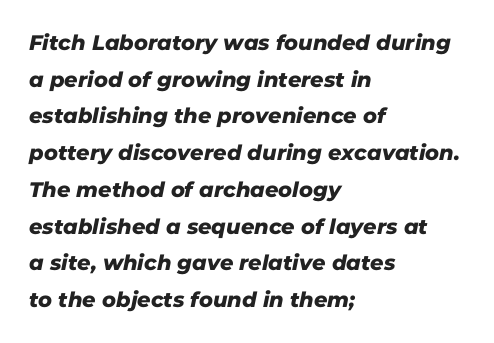
The image shows 21 px text type; set left-aligned, line spacing 1.75x, normal letter spacing, not underlined.
